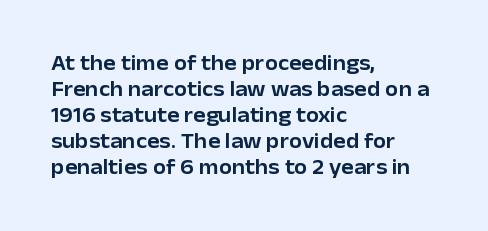
{"italic": "no", "underline": "no", "align": "left", "line_spacing_ratio": 1.24, "letter_spacing": "normal", "letter_spacing_em": 0.0, "glyph_px": 21}
